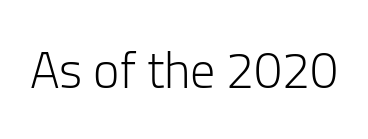
Stroke mass is kept to a normal reading level or below. Has an underline been added? It has not. This sample uses plain, unmodified letter spacing. Vertical strokes here are truly vertical.
